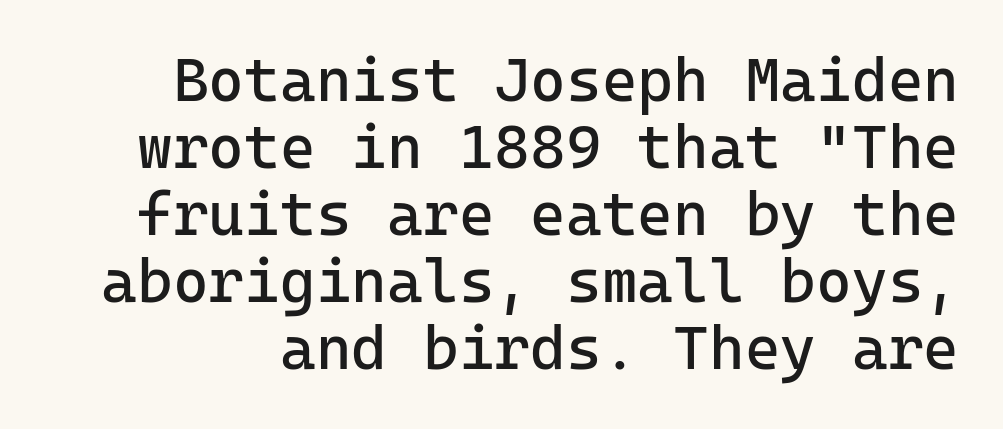
Q: Is the text bold? A: No.
Q: Is the text italic (slanted)? A: No, it is upright.
Q: Is the typeface a serif or a sans-serif typeface? A: Sans-serif.
Q: Is the text underlined? A: No.
Q: Is the spacing between letters normal or unusually wide? A: Normal.
Q: Is the spacing between lines tight, normal or loose? A: Tight.
Q: Width (condensed, normal, or wide)? A: Normal.
Q: Stroke contrast? A: Low.
Q: x-height? A: Medium.
